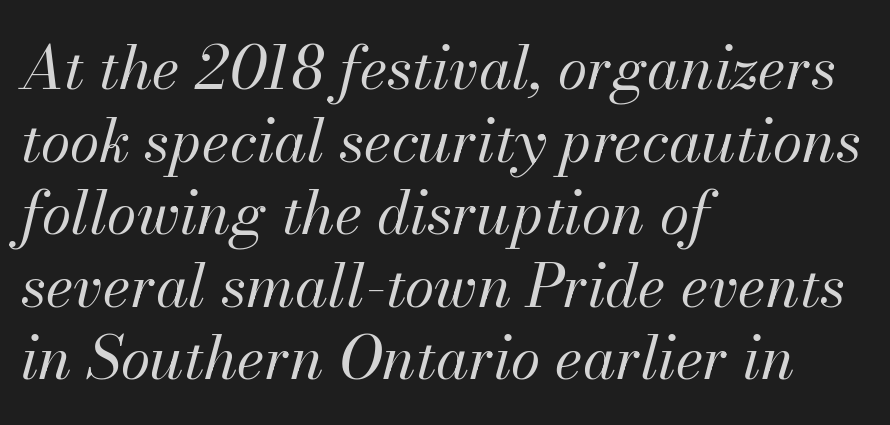
Think of a printed novel: that variable character pitch is what you see here. Is the type slanted? Yes — the strokes lean at a clear angle. The string is rendered with underlining switched off. Line beginnings align vertically; line endings do not. Counters stay open thanks to moderate or lighter strokes. This rendering leaves character spacing at its baseline value.
